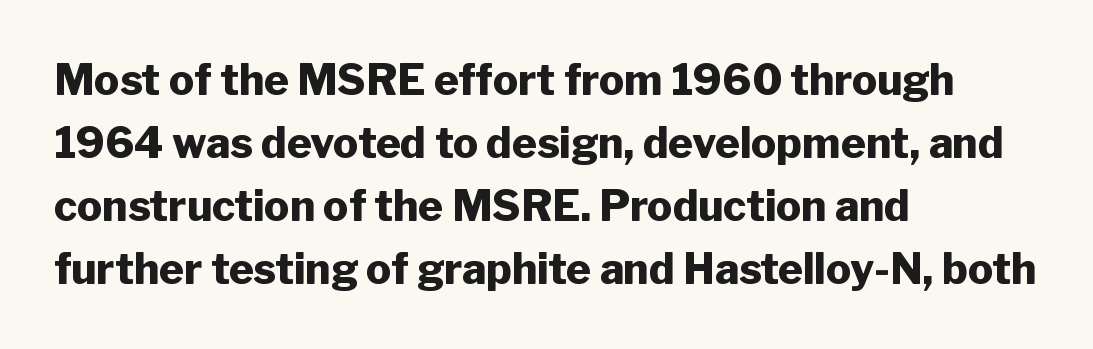
The specimen reads as upright at a glance. In terms of letterform style, serifs are entirely absent. The space between consecutive lines is moderate. In CSS terms this would be text-align: left. Has an underline been added? It has not.
